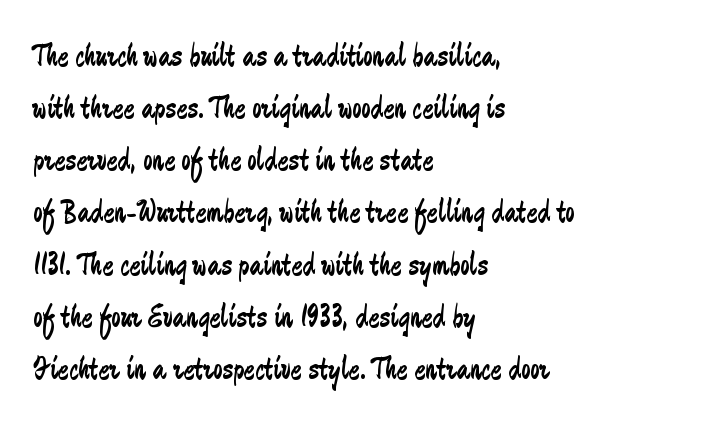
Q: Is the text bold? A: No.
Q: Is the text italic (slanted)? A: Yes.
Q: Is the typeface a serif or a sans-serif typeface? A: Sans-serif.
Q: Is the text underlined? A: No.
Q: How is the paragraph aligned? A: Left-aligned.
Q: Is the spacing between letters normal or unusually wide? A: Normal.
Q: Is the spacing between lines tight, normal or loose? A: Normal.
Q: Width (condensed, normal, or wide)? A: Condensed.
Q: Stroke contrast? A: Low.
Q: x-height? A: Small.
Q: Monospaced? A: No.
